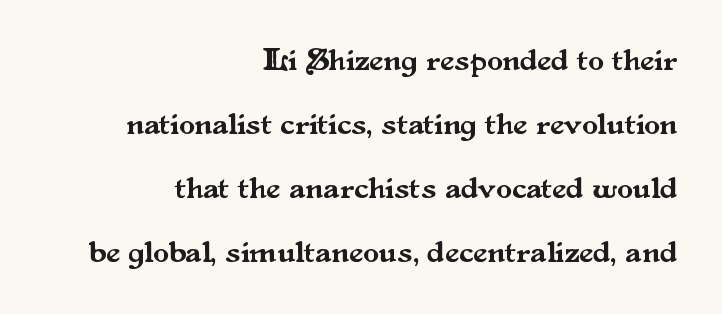
No italicization has been applied; the sample stays upright. The face used here is proportionally spaced, like ordinary book or web type. Line ends are locked; line starts wander. Decoration check: the copy has no underline. Old-style or modern, the face here clearly has serifs. The letters sit at their default tracking, neither squeezed nor spread.
